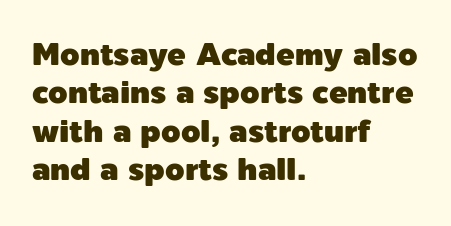
{"serif": "no", "italic": "no", "width": "normal", "x_height": "medium", "monospaced": "no", "underline": "no", "align": "left", "line_spacing_ratio": 1.24, "letter_spacing": "normal", "letter_spacing_em": 0.0, "glyph_px": 31}
